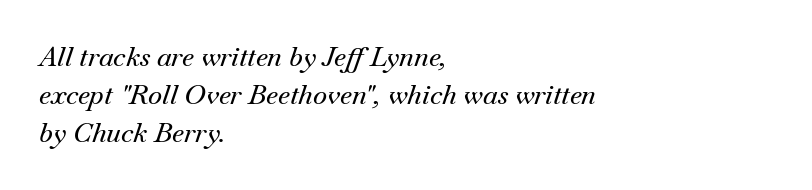
{"italic": "yes", "lean": "right", "slant_degrees": 18, "underline": "no", "align": "left", "line_spacing": "normal", "line_spacing_ratio": 1.41, "letter_spacing": "normal", "letter_spacing_em": 0.0, "glyph_px": 27}
